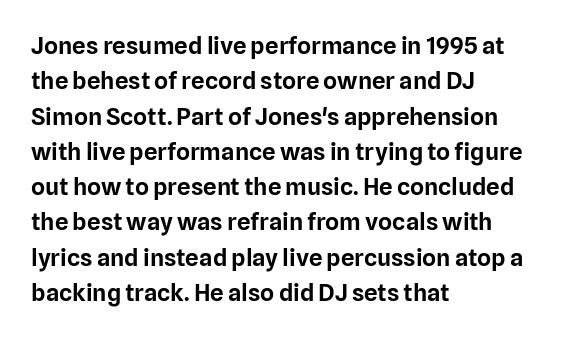
The image shows 24 px text type, upright; set left-aligned, normal line spacing (1.47x), normal letter spacing, not underlined.
